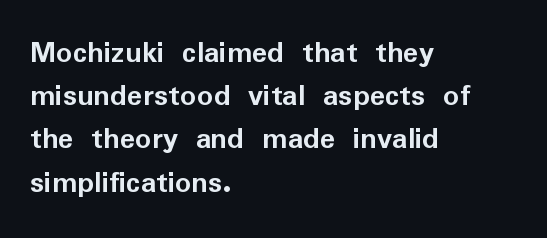
You could not count columns in this text — the font is proportionally spaced. Plenty of ink on the page — the face is bold. This sample uses a sans-serif face. The gaps between neighbouring characters are ordinary and unremarkable.
